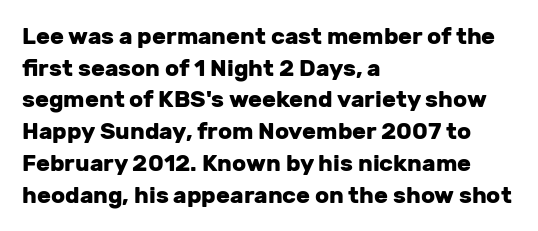
The lines are quadded left. Regular leading. Nothing unusual about the tracking: characters are spaced as the font intends. The font is running at its bold setting. Tall strokes in this sample are plumb rather than angled.
